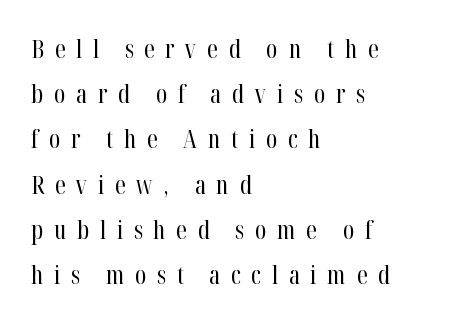
The image shows 25 px text type, upright; set left-aligned, line spacing 1.81x, unusually wide letter spacing (+0.42 em), not underlined.
